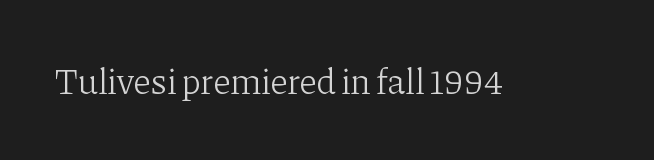
You could not count columns in this text — the font is proportionally spaced. A light-to-regular cut is what we see here. A typesetter would mark this as roman, not italic. Here the glyphs are tracked normally, forming tight word shapes. Letterform terminals end in serifs throughout the passage.
